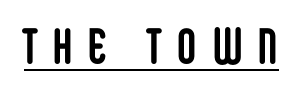
{"serif": "no", "italic": "no", "bold": "yes", "weight": "semibold", "width": "condensed", "stroke_contrast": "low", "x_height": "large", "monospaced": "no", "underline": "yes", "letter_spacing": "wide", "letter_spacing_em": 0.34, "glyph_px": 50}
